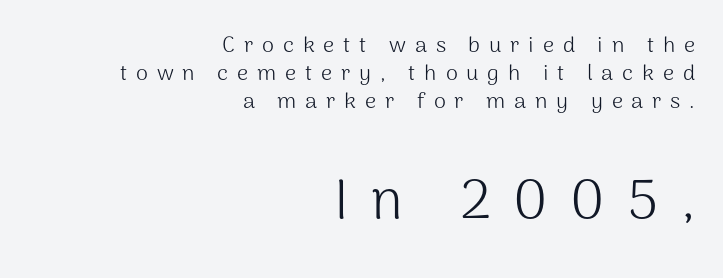
Q: Is the text bold? A: No.
Q: Is the text italic (slanted)? A: No, it is upright.
Q: Is the typeface a serif or a sans-serif typeface? A: Sans-serif.
Q: Is the text underlined? A: No.
Q: How is the paragraph aligned? A: Right-aligned.
Q: Is the spacing between letters normal or unusually wide? A: Unusually wide.
Q: Is the spacing between lines tight, normal or loose? A: Normal.
Q: Which block of text is set in a larger size, the first (top) or the second (bottom)? A: The second (bottom) one.
Q: Width (condensed, normal, or wide)? A: Normal.
Q: Stroke contrast? A: Medium.
Q: x-height? A: Medium.
Q: Monospaced? A: No.
